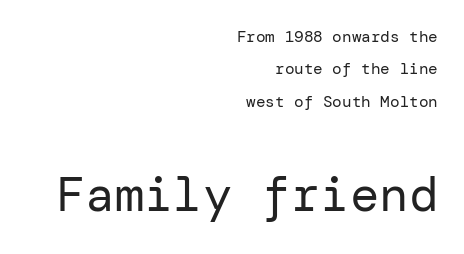
Q: Is the text bold? A: No.
Q: Is the text italic (slanted)? A: No, it is upright.
Q: Is the typeface a serif or a sans-serif typeface? A: Sans-serif.
Q: Is the text underlined? A: No.
Q: How is the paragraph aligned? A: Right-aligned.
Q: Is the spacing between letters normal or unusually wide? A: Normal.
Q: Is the spacing between lines tight, normal or loose? A: Loose.
Q: Which block of text is set in a larger size, the first (top) or the second (bottom)? A: The second (bottom) one.
Q: Width (condensed, normal, or wide)? A: Normal.
Q: Stroke contrast? A: Low.
Q: x-height? A: Medium.
